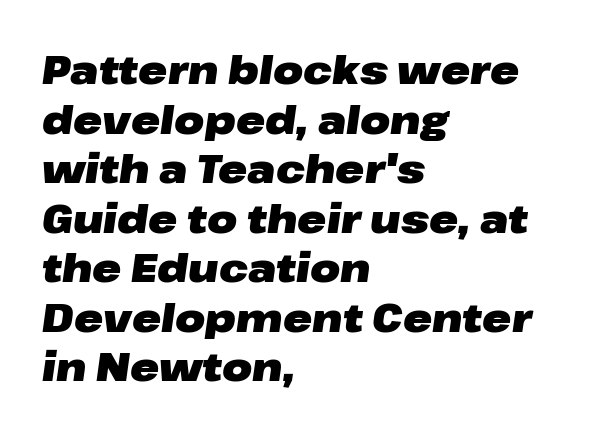
{"italic": "yes", "lean": "right", "slant_degrees": 8, "bold": "yes", "weight": "heavy", "width": "wide", "stroke_contrast": "low", "x_height": "medium", "monospaced": "no", "underline": "no", "align": "left", "line_spacing": "normal", "line_spacing_ratio": 1.27, "letter_spacing": "normal", "letter_spacing_em": 0.0, "glyph_px": 39}
